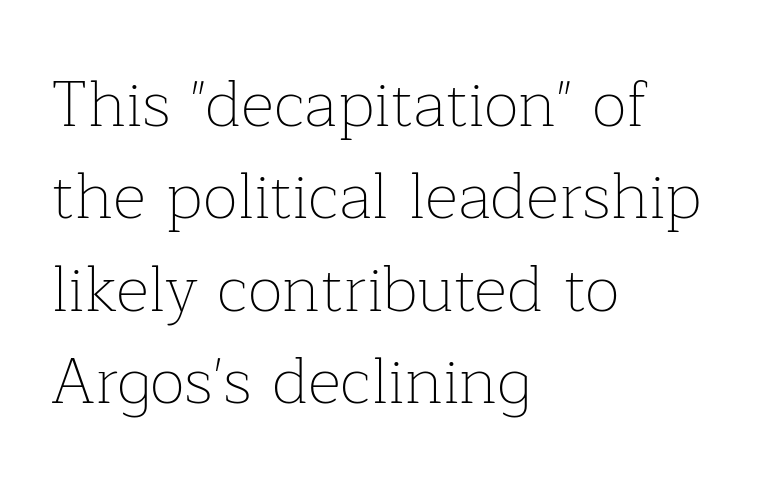
The image shows 65 px thin serif type, upright; set left-aligned, normal line spacing (1.42x), normal letter spacing, not underlined; low stroke contrast and a medium x-height.
